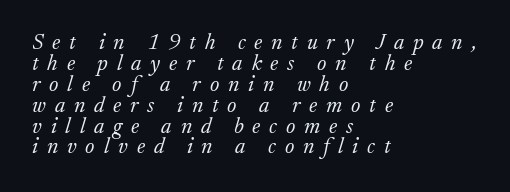
Compared with a typical body face, this is equally light or lighter still. Lines of text with bare space underneath. Horizontally, the lines are justified to the leading edge only. When letters slant like this, we call the style italic.
